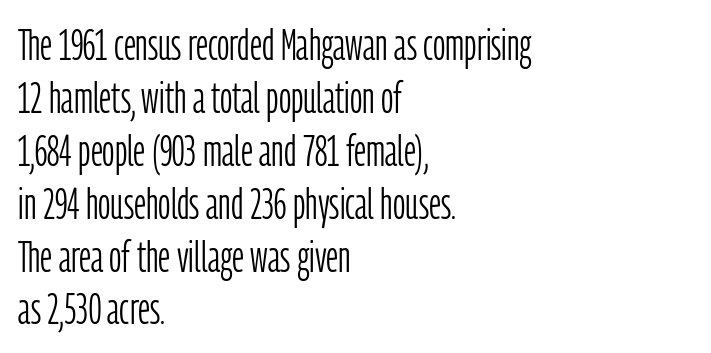
Nobody touched the tracking dial on this one. The rag falls on the right side of this text block. Posture: vertical. Nothing heavy about these letters — not bold at all. Stroke terminals: plain, sans-serif.
